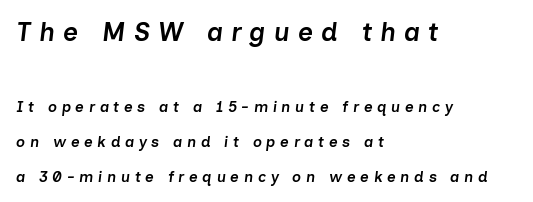
Q: Is the text bold? A: Semi-bold.
Q: Is the text italic (slanted)? A: Yes, it leans right by about 7 degrees.
Q: Is the text underlined? A: No.
Q: How is the paragraph aligned? A: Left-aligned.
Q: Is the spacing between letters normal or unusually wide? A: Unusually wide.
Q: Is the spacing between lines tight, normal or loose? A: Loose.
Q: Which block of text is set in a larger size, the first (top) or the second (bottom)? A: The first (top) one.
